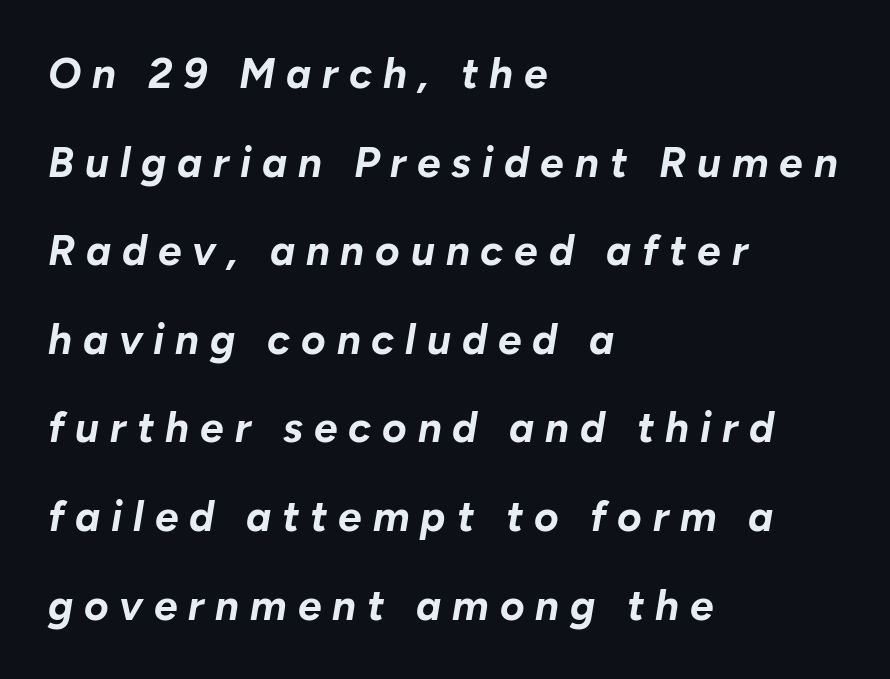
Here the designer chose a conventional face with non-uniform glyph widths. Bare-footed words on every line. Words appear elongated and porous because spacing is wide. Vertically, the passage feels expansive, rows floating well apart.
